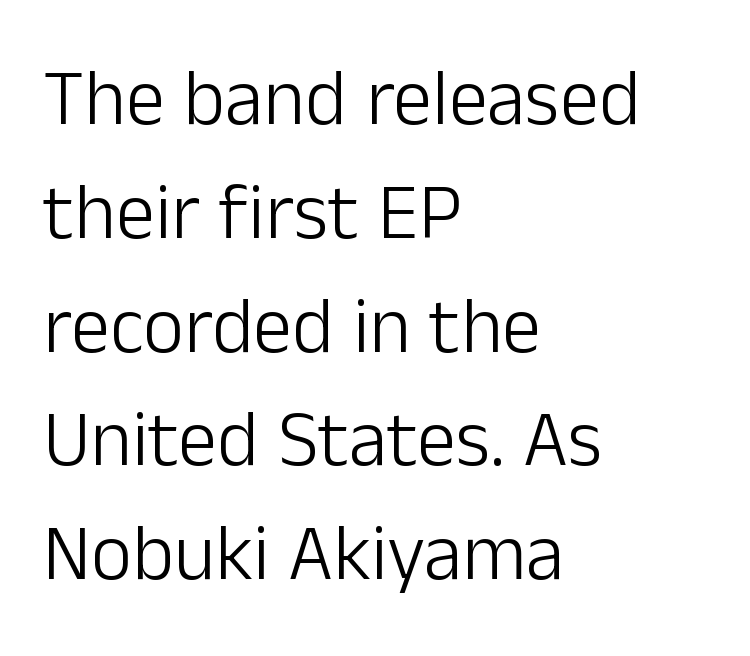
Q: Is the text bold? A: No.
Q: Is the text italic (slanted)? A: No, it is upright.
Q: Is the typeface a serif or a sans-serif typeface? A: Sans-serif.
Q: Is the text underlined? A: No.
Q: How is the paragraph aligned? A: Left-aligned.
Q: Is the spacing between letters normal or unusually wide? A: Normal.
Q: Is the spacing between lines tight, normal or loose? A: Normal.
Q: Width (condensed, normal, or wide)? A: Normal.
Q: Stroke contrast? A: Low.
Q: x-height? A: Medium.
Q: Monospaced? A: No.
